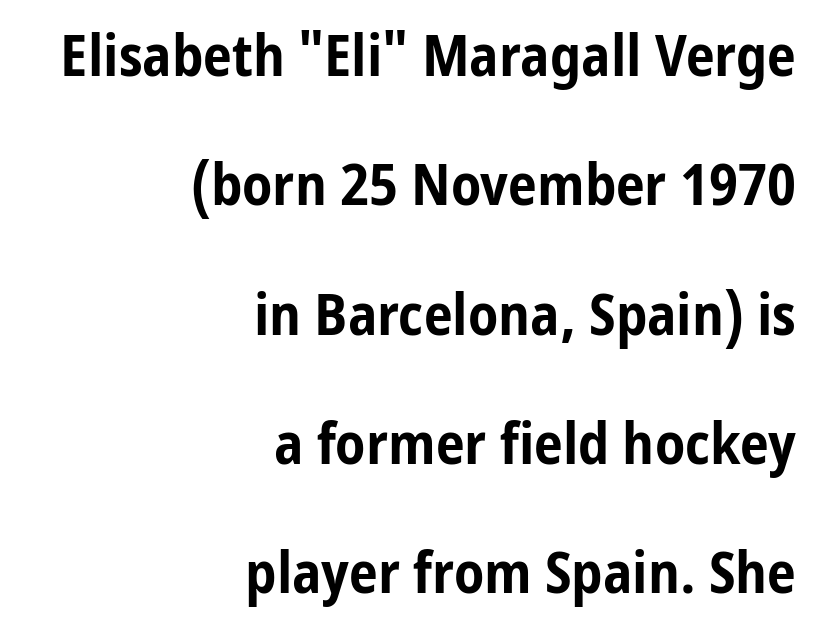
Each word holds together tightly as a unit, with standard inter-letter gaps. Just letters on the line, the space beneath them empty. These lines were composed using upright roman letters. This is heavy type, rendered in bold. Note: no serifs on the glyphs.
